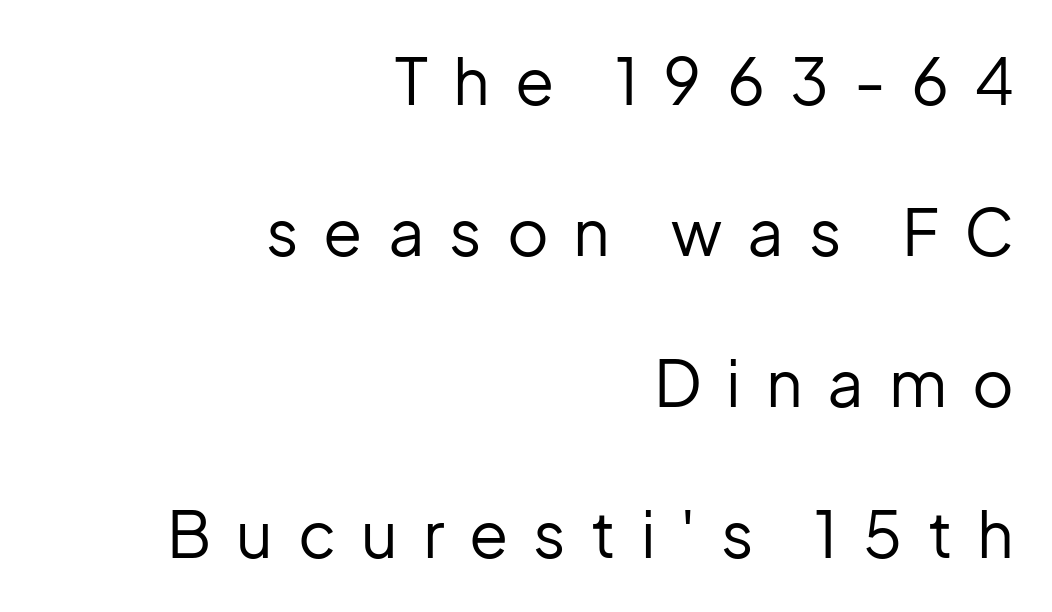
Q: Is the text bold? A: No.
Q: Is the text italic (slanted)? A: No, it is upright.
Q: Is the typeface a serif or a sans-serif typeface? A: Sans-serif.
Q: Is the text underlined? A: No.
Q: How is the paragraph aligned? A: Right-aligned.
Q: Is the spacing between letters normal or unusually wide? A: Unusually wide.
Q: Is the spacing between lines tight, normal or loose? A: Loose.
Q: Width (condensed, normal, or wide)? A: Normal.
Q: Stroke contrast? A: Low.
Q: x-height? A: Medium.
Q: Monospaced? A: No.
